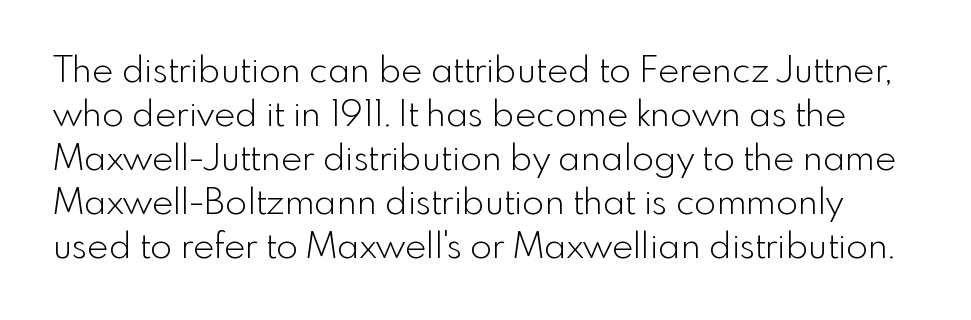
Q: Is the text bold? A: No.
Q: Is the text italic (slanted)? A: No, it is upright.
Q: Is the typeface a serif or a sans-serif typeface? A: Sans-serif.
Q: Is the text underlined? A: No.
Q: Is the spacing between letters normal or unusually wide? A: Normal.
Q: Width (condensed, normal, or wide)? A: Normal.
Q: x-height? A: Small.
Q: Monospaced? A: No.
